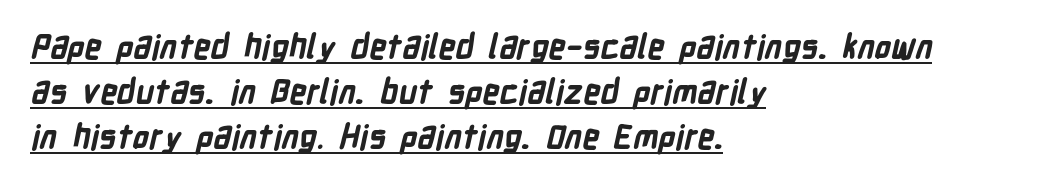
Left-aligned paragraph, ragged on the right. The face used here is proportionally spaced, like ordinary book or web type. Normally led — the rows are evenly, conventionally spaced. Underline: present. The font is running at its bold setting. Classification — sans serif.
